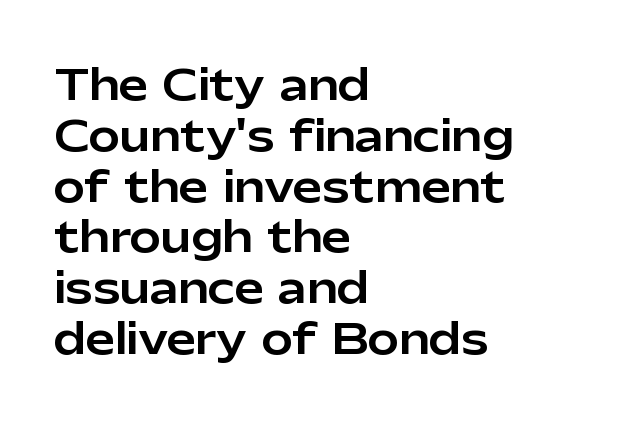
The image shows 42 px sans-serif type, upright; set left-aligned, line spacing 1.21x, normal letter spacing, not underlined; low stroke contrast and a medium x-height.
